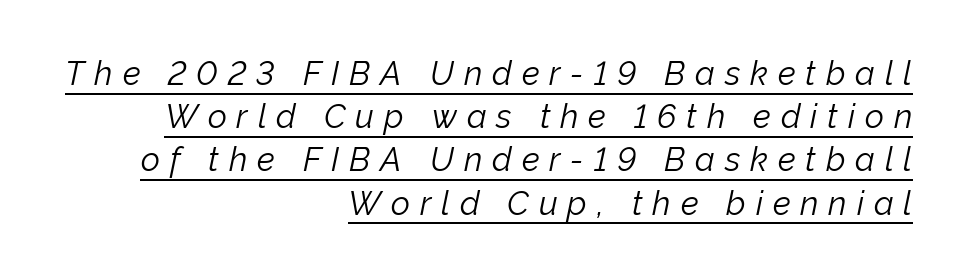
Tall strokes in this sample are angled rather than plumb. Every word sits above its own underline. Each line ends at the same right margin while the left side varies. Here the designer chose a conventional face with non-uniform glyph widths. Honestly, the row spacing looks completely unremarkable. The letterforms sit at book weight or below.
